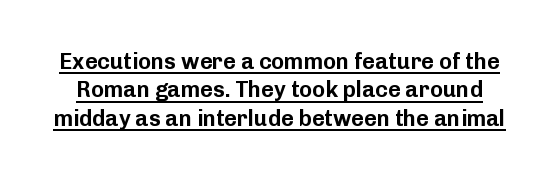
The line-height multiplier appears to be the usual default. When letters stand straight like this, we call the style roman or upright. Emphasis is given by a line drawn under the lettering. Spacing between characters is what you'd get straight out of the box.
